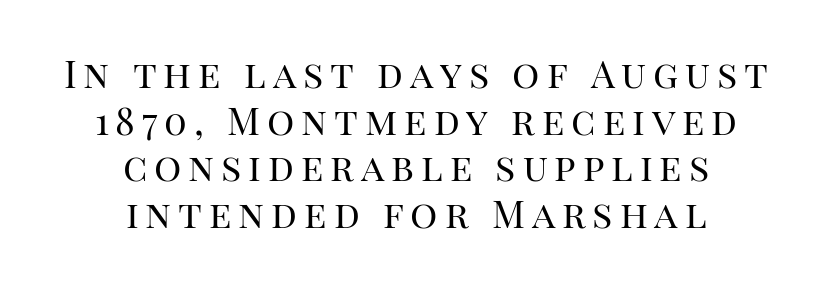
Q: Is the text bold? A: No.
Q: Is the text italic (slanted)? A: No, it is upright.
Q: Is the typeface a serif or a sans-serif typeface? A: Serif.
Q: Is the text underlined? A: No.
Q: How is the paragraph aligned? A: Centered.
Q: Width (condensed, normal, or wide)? A: Normal.
Q: Stroke contrast? A: High.
Q: x-height? A: Large.
Q: Monospaced? A: No.
